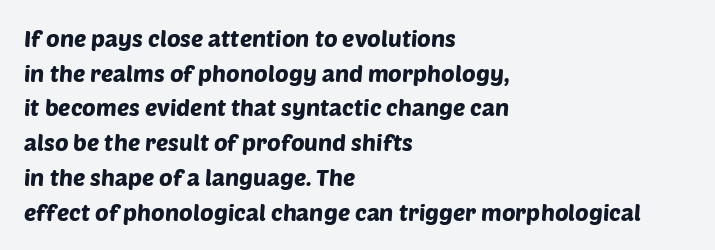
{"underline": "no", "align": "left", "line_spacing": "normal", "line_spacing_ratio": 1.51, "letter_spacing": "normal", "letter_spacing_em": 0.0, "glyph_px": 23}
